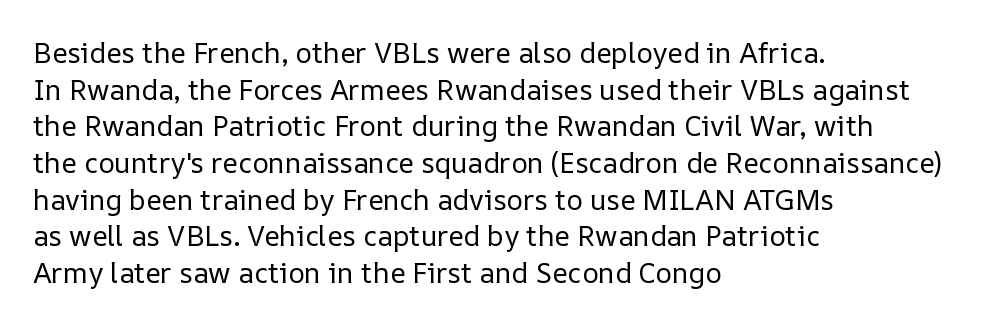
{"italic": "no", "bold": "no", "weight": "regular", "width": "normal", "stroke_contrast": "low", "x_height": "medium", "monospaced": "no", "underline": "no", "align": "left", "line_spacing": "normal", "line_spacing_ratio": 1.31, "letter_spacing": "normal", "letter_spacing_em": 0.0, "glyph_px": 28}
